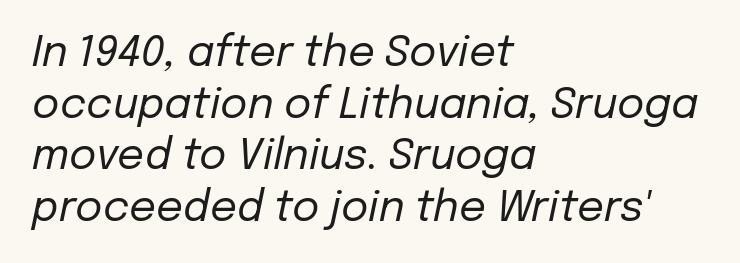
The image shows 42 px regular-weight type, italic (leaning right); set left-aligned, line spacing 1.23x, normal letter spacing, not underlined; low stroke contrast and a medium x-height.
